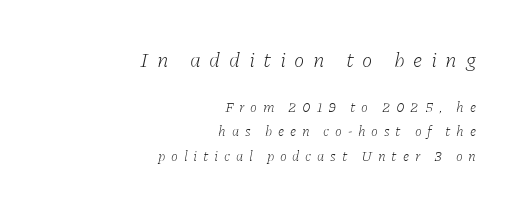
Q: Is the text bold? A: No.
Q: Is the text italic (slanted)? A: Yes, it leans right by about 11 degrees.
Q: Is the text underlined? A: No.
Q: How is the paragraph aligned? A: Right-aligned.
Q: Is the spacing between letters normal or unusually wide? A: Unusually wide.
Q: Which block of text is set in a larger size, the first (top) or the second (bottom)? A: The first (top) one.
